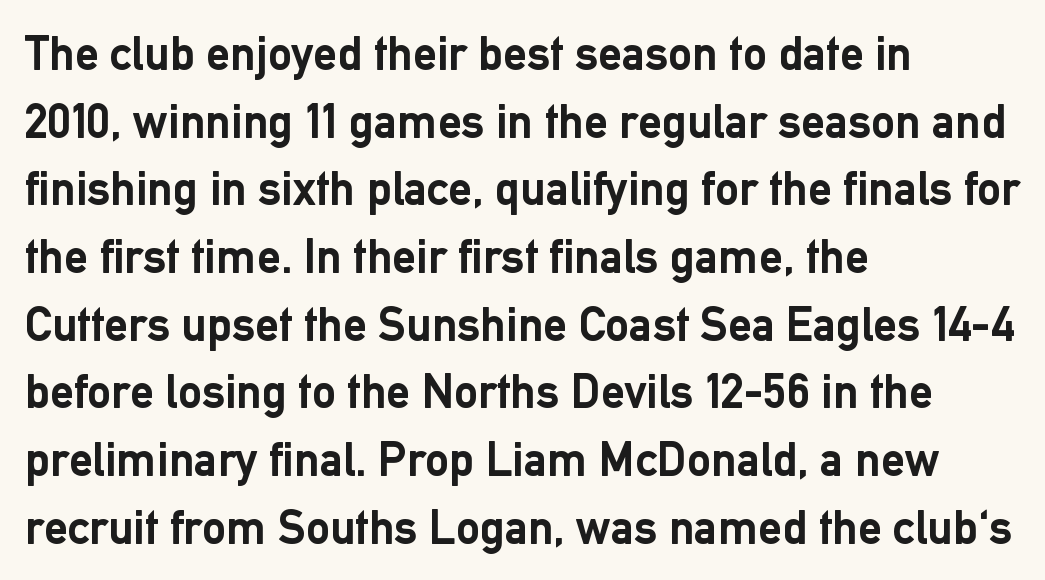
The image shows 48 px semibold sans-serif type, upright; set left-aligned, normal line spacing (1.41x), normal letter spacing, not underlined; low stroke contrast and a medium x-height.
